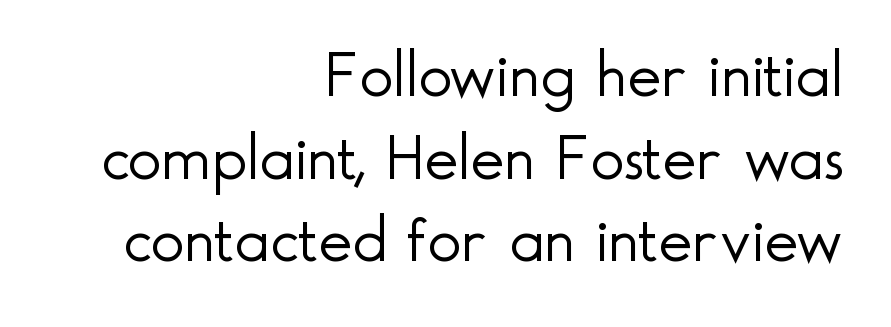
{"serif": "no", "italic": "no", "bold": "no", "weight": "light", "width": "normal", "x_height": "small", "monospaced": "no", "underline": "no", "align": "right", "line_spacing": "normal", "line_spacing_ratio": 1.29, "letter_spacing": "normal", "letter_spacing_em": 0.0, "glyph_px": 64}
